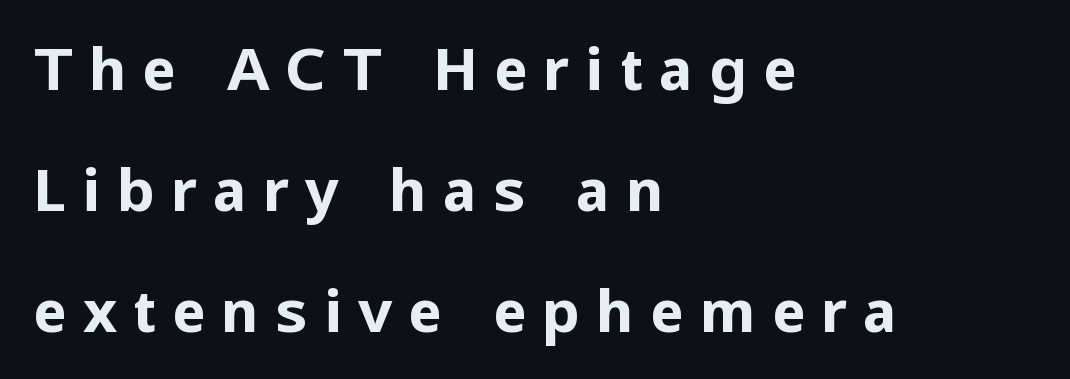
{"serif": "no", "italic": "no", "bold": "yes", "weight": "bold", "width": "normal", "stroke_contrast": "low", "x_height": "medium", "monospaced": "no", "underline": "no", "align": "left", "line_spacing": "loose", "line_spacing_ratio": 2.09, "letter_spacing": "wide", "letter_spacing_em": 0.27, "glyph_px": 58}
